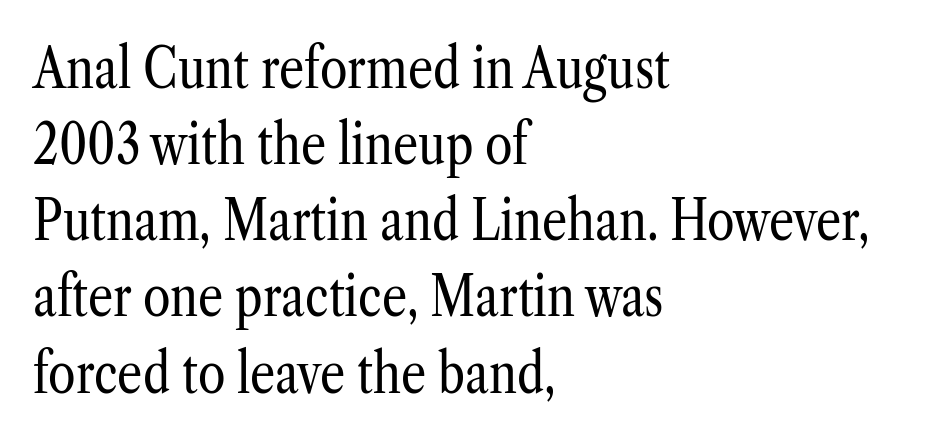
The image shows 56 px regular-weight, condensed serif type, upright; set left-aligned, normal line spacing (1.36x), normal letter spacing, not underlined; low stroke contrast and a medium x-height.
